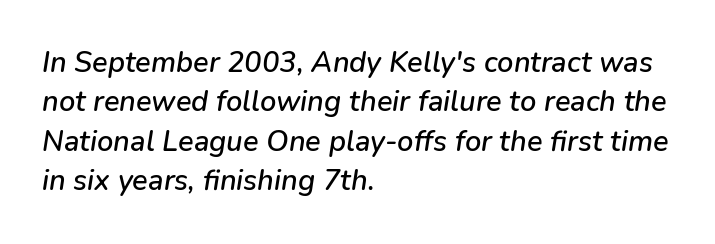
Short note: letters normally spaced. Think of a printed novel: that variable character pitch is what you see here. Notice how the stems are inclined rather than vertical — that's the hallmark of italics. The passage is arranged the way most books set body copy — flush left. Rows of type keep a routine distance in the vertical direction.
